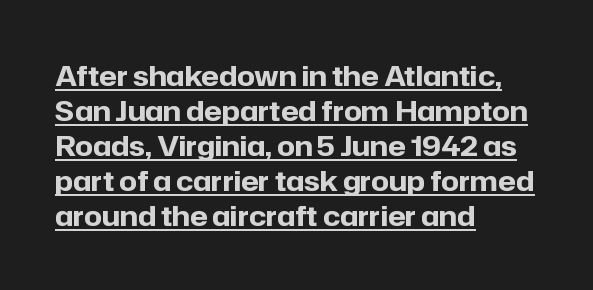
A typesetter would mark this as roman, not italic. You'd pick this weight for a headline — it's a proper bold. The leading is moderate, giving the passage an even texture. Glyph-to-glyph distance matches everyday printed text. Do the characters align in a grid? No, the font is proportional. Every row of glyphs begins at an identical x-position on the left.
